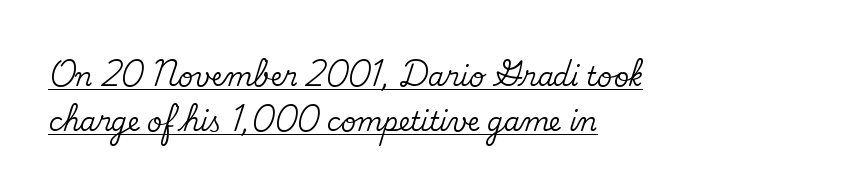
The image shows 26 px text type; set left-aligned, line spacing 1.74x, normal letter spacing, underlined.
